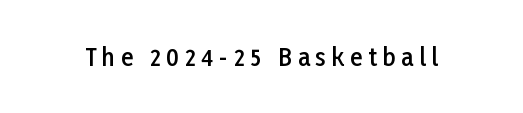
Q: Is the text bold? A: Semi-bold.
Q: Is the text italic (slanted)? A: No, it is upright.
Q: Is the text underlined? A: No.
Q: Is the spacing between letters normal or unusually wide? A: Unusually wide.
